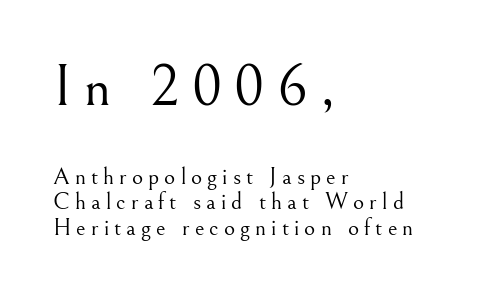
{"serif": "yes", "italic": "no", "bold": "no", "weight": "light", "width": "normal", "stroke_contrast": "medium", "x_height": "small", "monospaced": "no", "underline": "no", "align": "left", "line_spacing": "tight", "line_spacing_ratio": 1.06, "letter_spacing": "wide", "letter_spacing_em": 0.21, "larger_block": "first", "size_ratio": 2.46, "glyph_px": 59}
